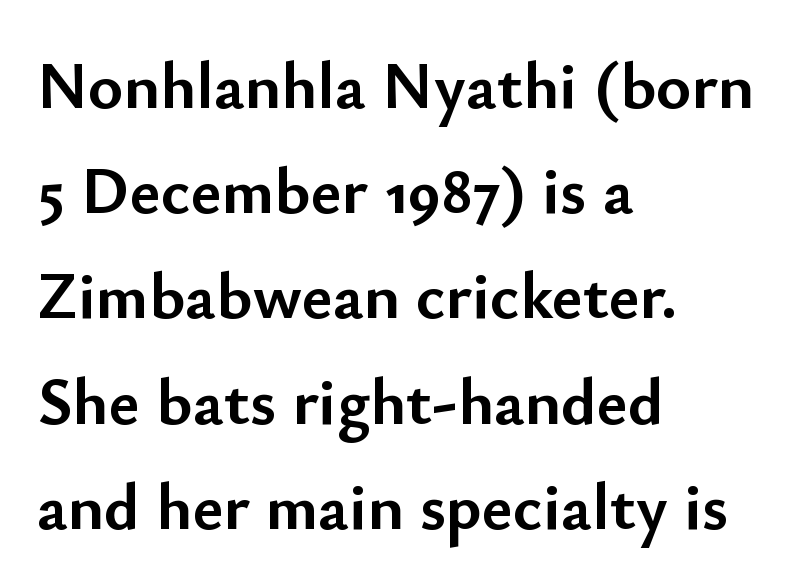
This sample uses an upright cut, with every glyph sitting square on the baseline. The letters advance in unequal steps, a hallmark of proportional type. Underlining? Definitely not there. Look at the bottom of the vertical strokes: they stop flat, with no serifs. How heavy is the stroke? Heavy — this is a bold.
